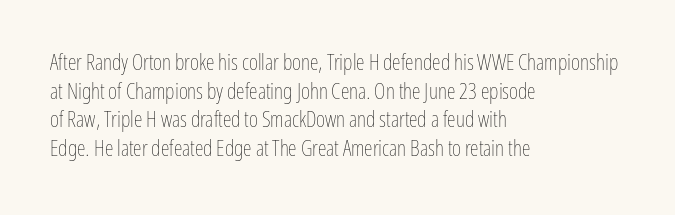
Q: Is the text bold? A: No.
Q: Is the text italic (slanted)? A: No, it is upright.
Q: Is the text underlined? A: No.
Q: How is the paragraph aligned? A: Left-aligned.
Q: Is the spacing between letters normal or unusually wide? A: Normal.
Q: Is the spacing between lines tight, normal or loose? A: Normal.
